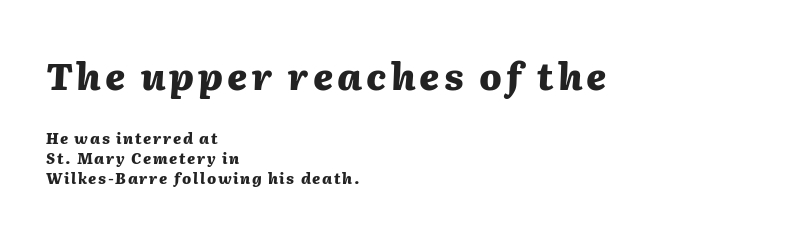
The image shows 37 px heavy type, italic (leaning right); set left-aligned, normal line spacing (1.35x), not underlined; the first (top) block is 2.47x larger; medium stroke contrast and a medium x-height.
